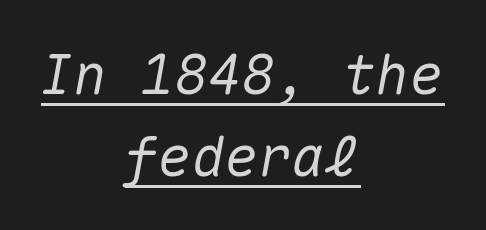
Short and long lines alike share a common midpoint. Underlined type. These lines are rendered in a fixed-pitch font. The rendering keeps characters at their native spacing.
